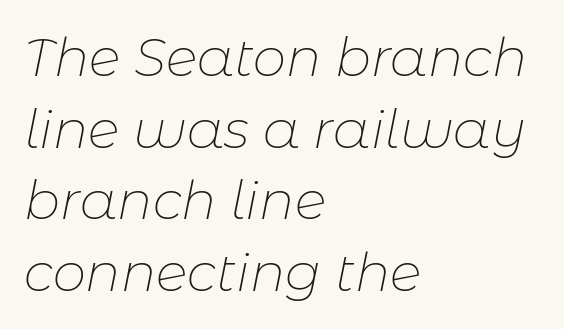
{"italic": "yes", "lean": "right", "slant_degrees": 11, "bold": "no", "weight": "thin", "width": "normal", "stroke_contrast": "low", "x_height": "medium", "monospaced": "no", "underline": "no", "align": "left", "line_spacing": "normal", "line_spacing_ratio": 1.35, "letter_spacing": "normal", "letter_spacing_em": 0.0, "glyph_px": 53}
